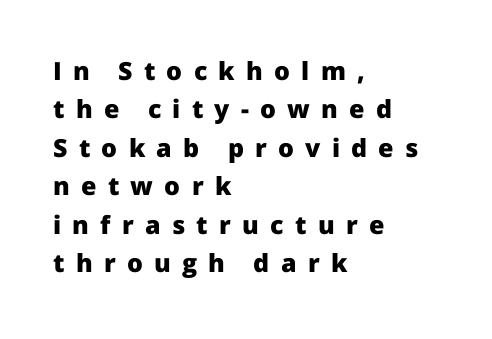
{"italic": "no", "bold": "yes", "underline": "no", "align": "left", "line_spacing": "normal", "line_spacing_ratio": 1.54, "letter_spacing": "wide", "letter_spacing_em": 0.45, "glyph_px": 25}
